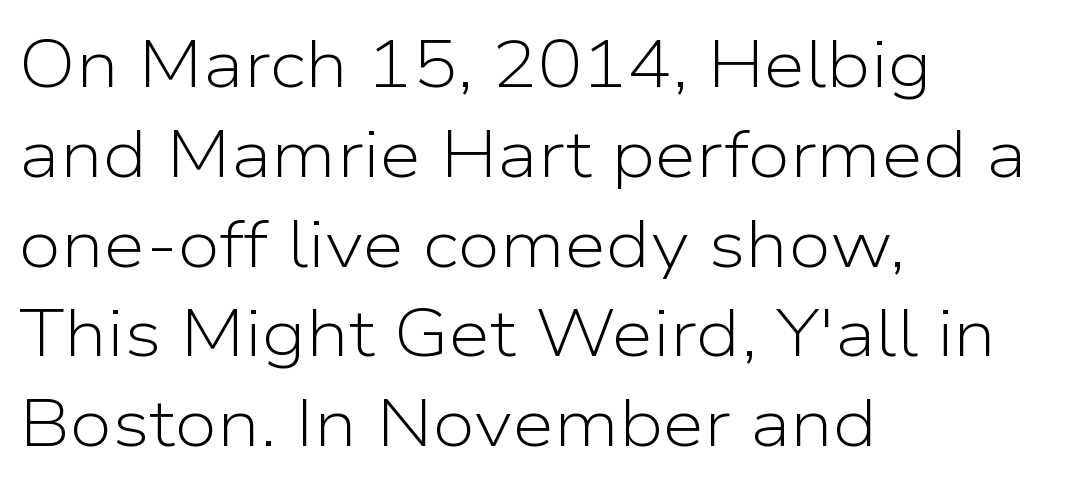
The image shows 67 px light sans-serif type, upright; set left-aligned, normal line spacing (1.34x), normal letter spacing, not underlined; low stroke contrast and a medium x-height.
